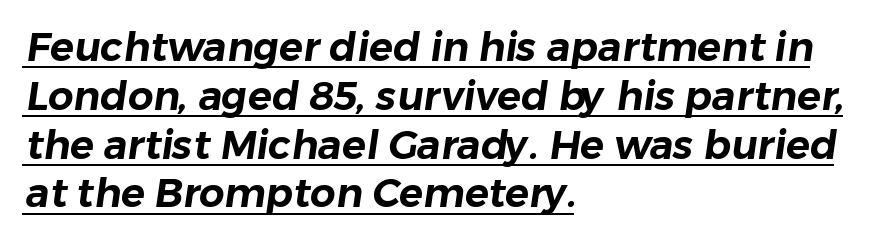
This rendering features underlined lettering. The passage shown has conventional tracking throughout. Look at the bottom of the vertical strokes: they stop flat, with no serifs. You could not count columns in this text — the font is proportionally spaced. Line beginnings align vertically; line endings do not.
